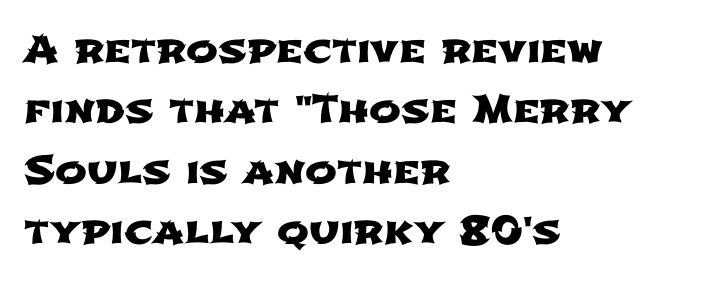
The image shows 38 px wide sans-serif type; set left-aligned, normal line spacing (1.59x), normal letter spacing, not underlined; low stroke contrast and a medium x-height.
